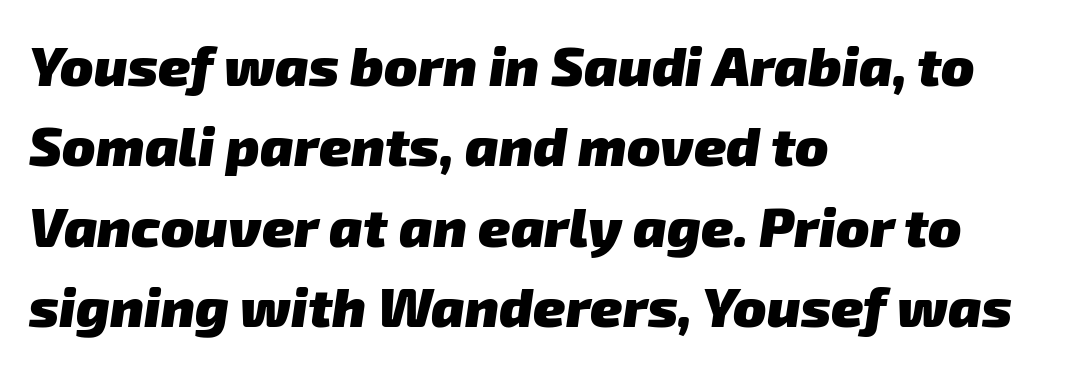
The rendering anchors every line to the left-hand side. The strokes are fattened all the way to bold. The space between consecutive lines is moderate. Students, note that the glyphs here touch the page at normal intervals. Descender tails drop into unmarked territory. The designer went with a sans here, leaving each stem footless.
